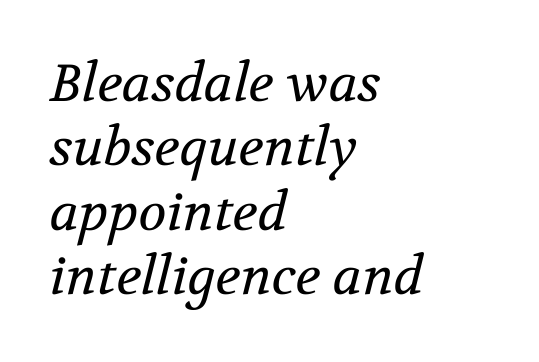
{"serif": "yes", "italic": "yes", "lean": "right", "slant_degrees": 12, "bold": "no", "weight": "regular", "width": "normal", "stroke_contrast": "medium", "x_height": "medium", "monospaced": "no", "underline": "no", "align": "left", "line_spacing_ratio": 1.24, "letter_spacing": "normal", "letter_spacing_em": 0.0, "glyph_px": 52}
